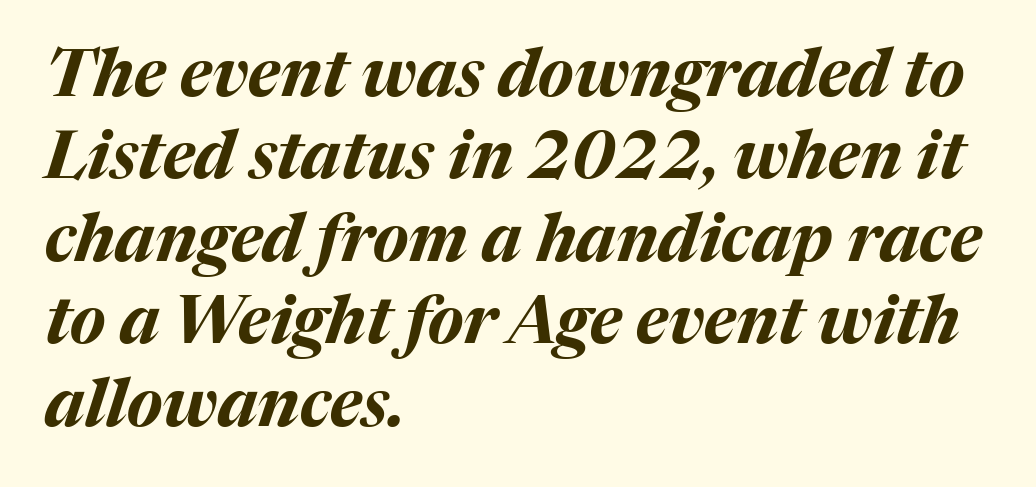
Q: Is the text bold? A: Yes.
Q: Is the text italic (slanted)? A: Yes, it leans right by about 17 degrees.
Q: Is the text underlined? A: No.
Q: How is the paragraph aligned? A: Left-aligned.
Q: Is the spacing between letters normal or unusually wide? A: Normal.
Q: Is the spacing between lines tight, normal or loose? A: Normal.
Q: Width (condensed, normal, or wide)? A: Normal.
Q: Stroke contrast? A: Medium.
Q: x-height? A: Medium.
Q: Monospaced? A: No.
